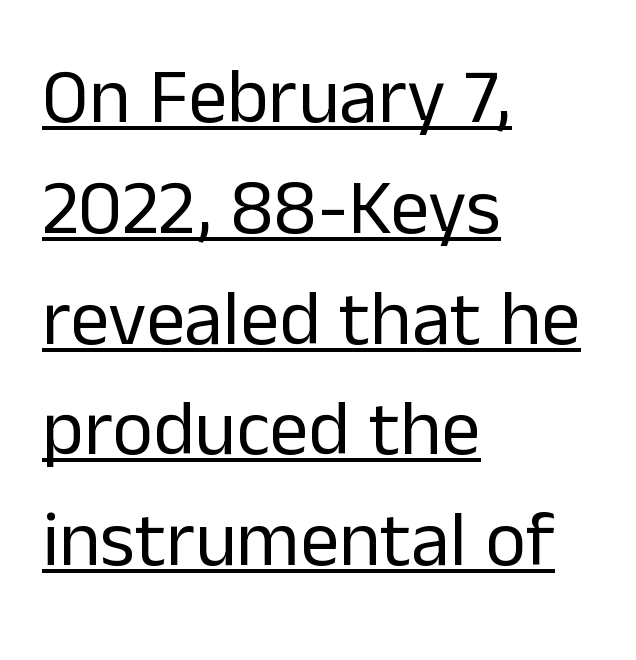
Regarding leading, the lines here are spaced in the standard way. Proportional: the letters do not fall into vertical columns. The weight would be labelled regular, book, light, or lighter still. Is this a sans? Yes — the strokes have no serifs.
